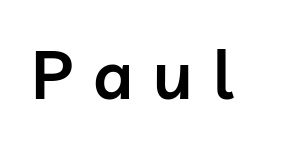
{"serif": "no", "italic": "no", "bold": "semi", "weight": "semibold", "width": "normal", "stroke_contrast": "low", "x_height": "medium", "monospaced": "no", "underline": "no", "letter_spacing": "wide", "letter_spacing_em": 0.3, "glyph_px": 67}
